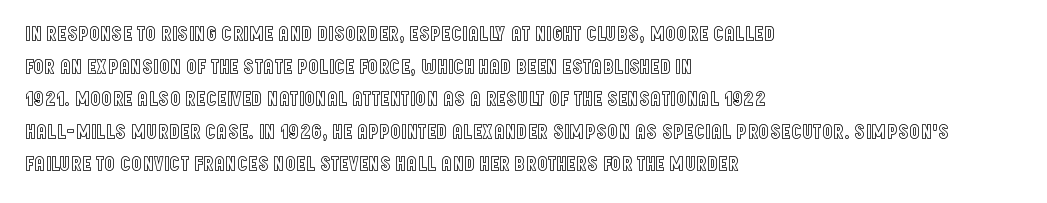
{"italic": "no", "underline": "no", "align": "left", "line_spacing": "normal", "line_spacing_ratio": 1.55, "letter_spacing": "normal", "letter_spacing_em": 0.0, "glyph_px": 21}
